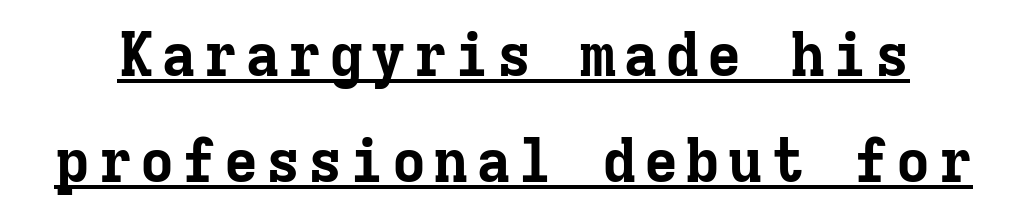
The image shows 60 px bold serif type, upright, monospaced; set line spacing 1.76x, underlined; low stroke contrast and a medium x-height.
